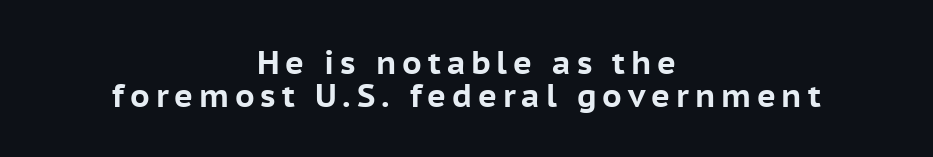
The passage shown is not underscored anywhere. Notice how descenders almost collide with the ascenders below — that's tight leading. Varying glyph widths throughout — classic text-font behaviour. Leftover space on each line is divided equally before and after the words. These lines are composed in type without serifs. A typesetter would mark this as roman, not italic.
